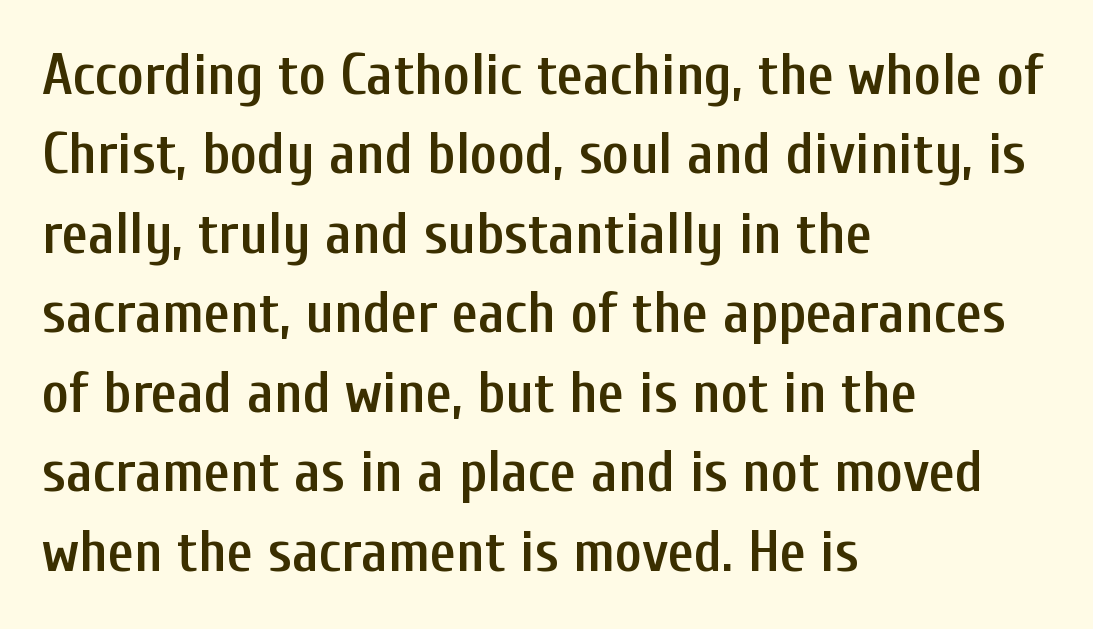
The image shows 58 px semibold, condensed sans-serif type, upright; set left-aligned, normal line spacing (1.37x), normal letter spacing, not underlined; low stroke contrast and a medium x-height.
